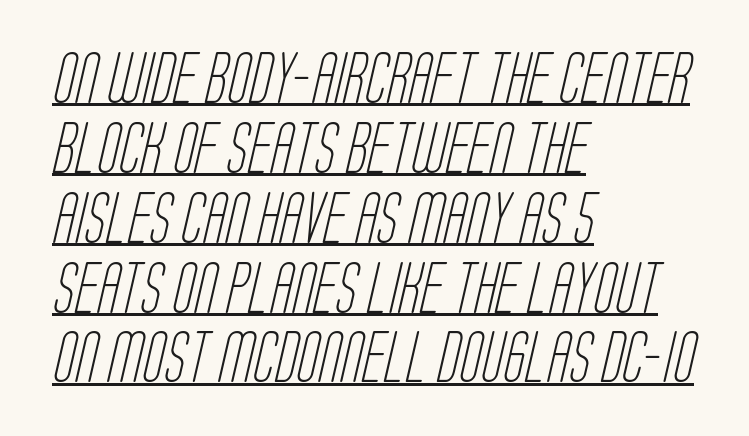
Stroke mass is kept to a normal reading level or below. The rows are spaced the way most documents space them. Varying glyph widths throughout — classic text-font behaviour. Underline: present. Where is the straight margin? On the left.
